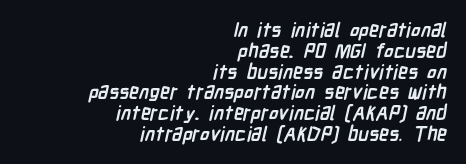
Lines of text with bare space underneath. Closely set lines give the paragraph a compact silhouette. The letters are bold, with thick, heavy strokes. Does the copy run flush right? Yes — the right margin is perfectly even.
